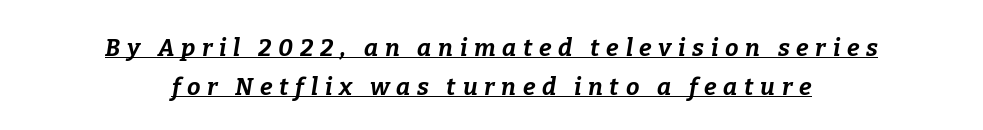
{"italic": "yes", "lean": "right", "slant_degrees": 9, "bold": "yes", "underline": "yes", "align": "center", "line_spacing": "normal", "line_spacing_ratio": 1.62, "letter_spacing": "wide", "letter_spacing_em": 0.28, "glyph_px": 24}
